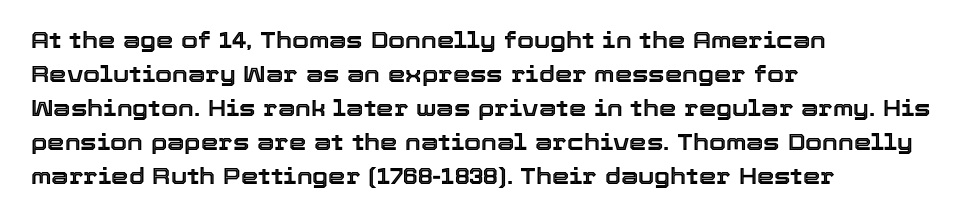
{"italic": "no", "underline": "no", "align": "left", "line_spacing": "normal", "line_spacing_ratio": 1.55, "letter_spacing": "normal", "letter_spacing_em": 0.0, "glyph_px": 22}
